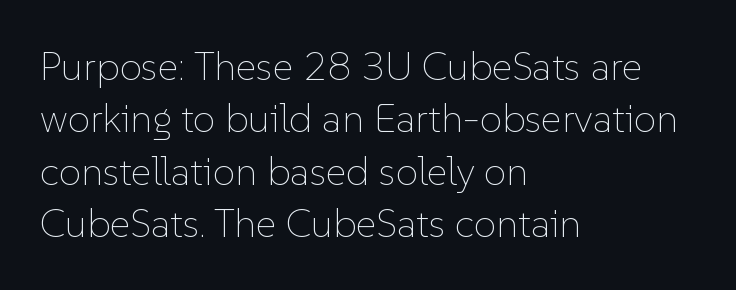
The image shows 40 px thin type, upright; set left-aligned, normal line spacing (1.31x), normal letter spacing, not underlined; low stroke contrast and a medium x-height.
